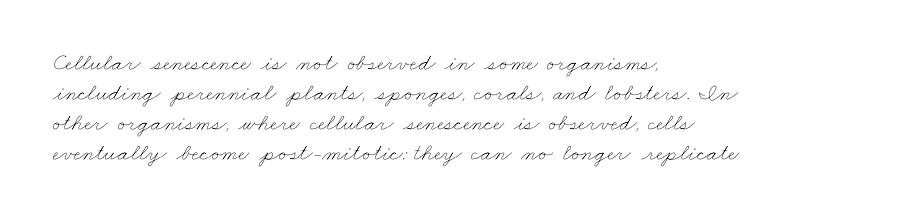
Q: Is the text bold? A: No.
Q: Is the text underlined? A: No.
Q: How is the paragraph aligned? A: Left-aligned.
Q: Is the spacing between letters normal or unusually wide? A: Normal.
Q: Is the spacing between lines tight, normal or loose? A: Normal.
